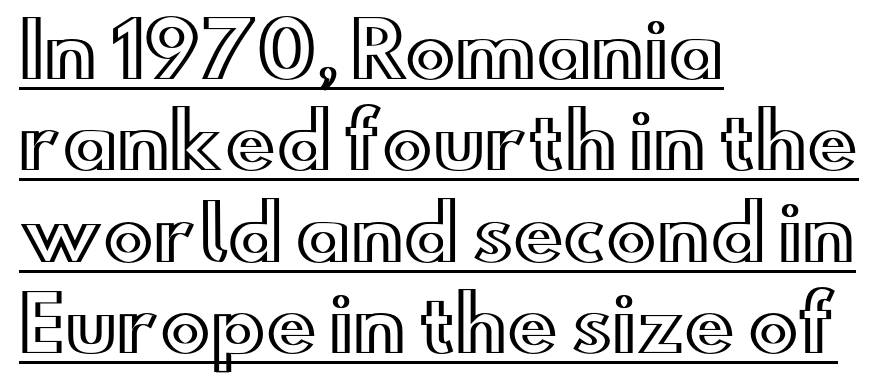
Q: Is the text italic (slanted)? A: No, it is upright.
Q: Is the text underlined? A: Yes.
Q: How is the paragraph aligned? A: Left-aligned.
Q: Is the spacing between letters normal or unusually wide? A: Normal.
Q: Width (condensed, normal, or wide)? A: Wide.
Q: x-height? A: Small.
Q: Monospaced? A: No.
